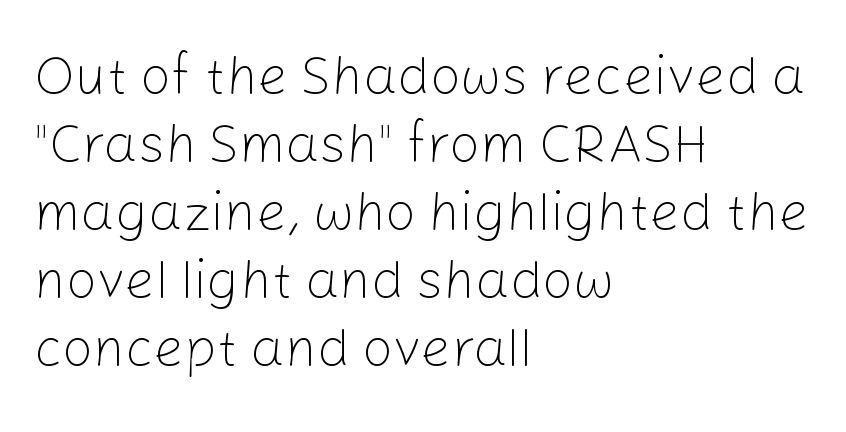
The image shows 54 px light sans-serif type, upright; set left-aligned, normal line spacing (1.26x), normal letter spacing, not underlined; low stroke contrast and a medium x-height.
